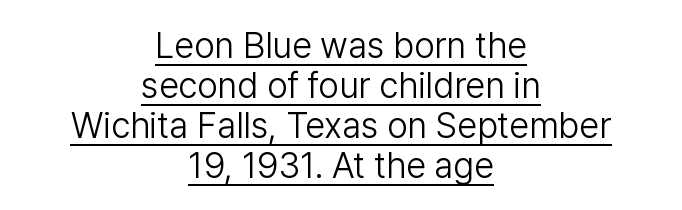
{"serif": "no", "italic": "no", "bold": "no", "weight": "light", "width": "normal", "stroke_contrast": "low", "x_height": "medium", "monospaced": "no", "underline": "yes", "align": "center", "line_spacing": "tight", "line_spacing_ratio": 1.11, "letter_spacing": "normal", "letter_spacing_em": 0.0, "glyph_px": 36}
